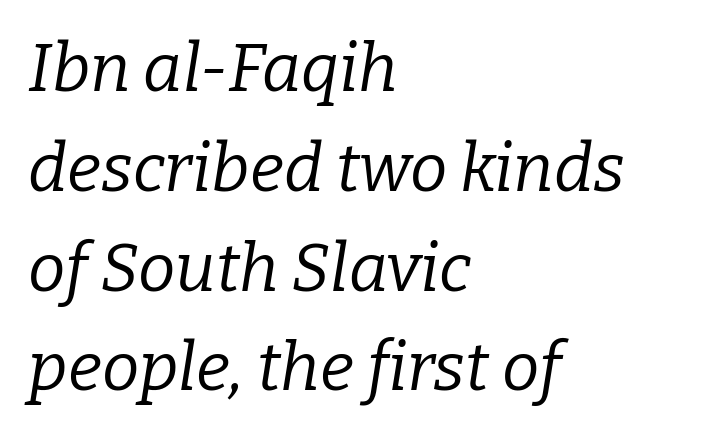
{"serif": "yes", "italic": "yes", "lean": "right", "slant_degrees": 9, "bold": "no", "weight": "regular", "width": "normal", "stroke_contrast": "low", "x_height": "medium", "monospaced": "no", "underline": "no", "align": "left", "line_spacing": "normal", "line_spacing_ratio": 1.49, "letter_spacing": "normal", "letter_spacing_em": 0.0, "glyph_px": 67}
